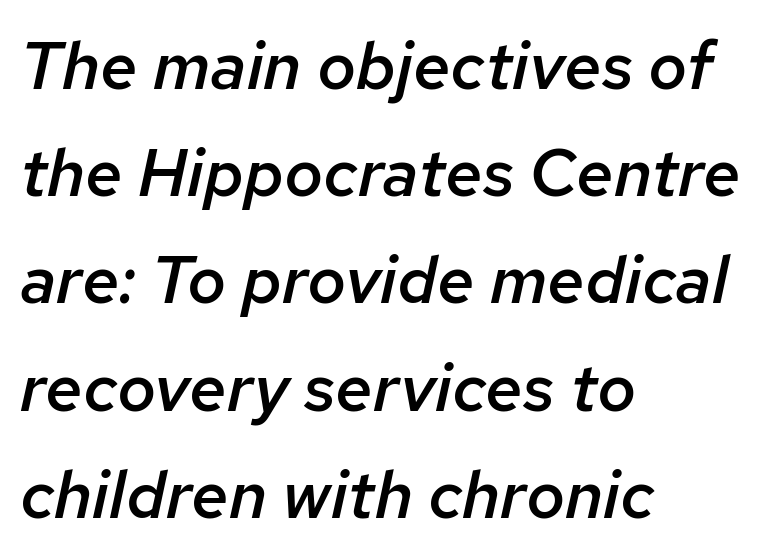
The image shows 67 px semibold type, italic (leaning right); set left-aligned, normal line spacing (1.6x), normal letter spacing, not underlined; low stroke contrast and a medium x-height.
